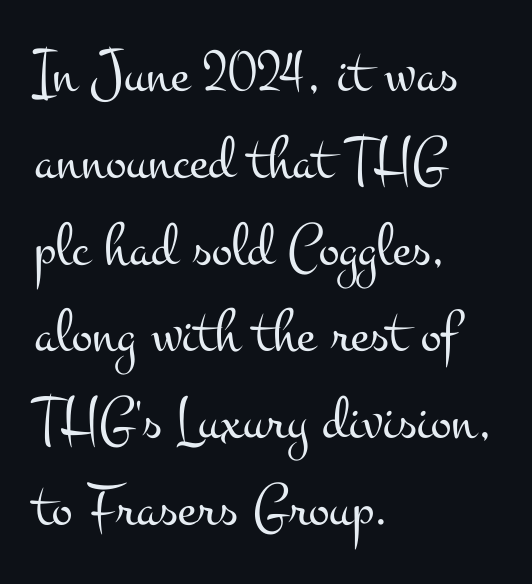
{"bold": "no", "weight": "light", "width": "wide", "stroke_contrast": "medium", "x_height": "small", "monospaced": "no", "underline": "no", "align": "left", "line_spacing": "normal", "line_spacing_ratio": 1.4, "letter_spacing": "normal", "letter_spacing_em": 0.0, "glyph_px": 62}
